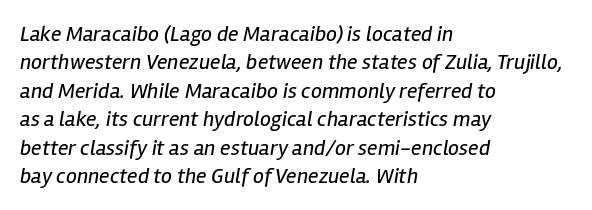
{"italic": "yes", "lean": "right", "slant_degrees": 12, "bold": "no", "underline": "no", "align": "left", "line_spacing": "normal", "line_spacing_ratio": 1.29, "letter_spacing": "normal", "letter_spacing_em": 0.0, "glyph_px": 22}
